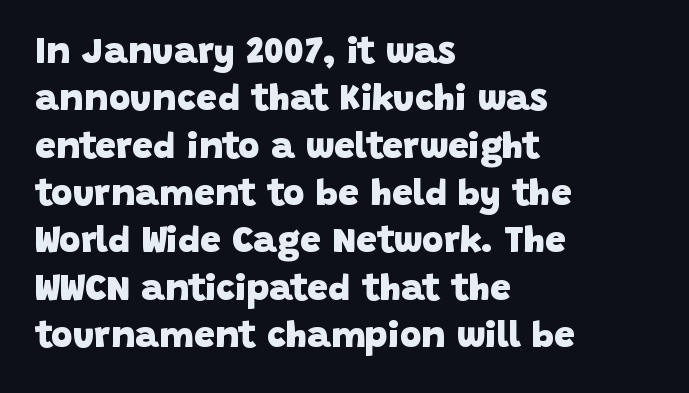
Notice how thick the strokes are: this is what a full bold looks like. Vertical spacing — default. Underlining? Definitely not there. Character widths vary here, with narrow letters taking less room than wide ones.
